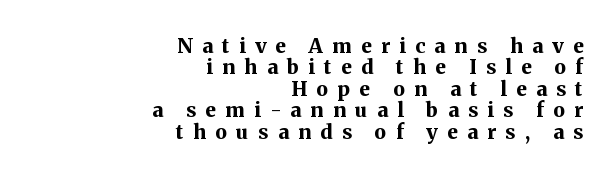
Q: Is the text bold? A: Yes.
Q: Is the text italic (slanted)? A: No, it is upright.
Q: Is the text underlined? A: No.
Q: How is the paragraph aligned? A: Right-aligned.
Q: Is the spacing between letters normal or unusually wide? A: Unusually wide.
Q: Is the spacing between lines tight, normal or loose? A: Tight.
